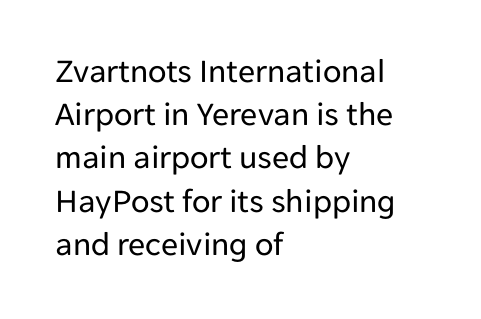
The image shows 34 px regular-weight sans-serif type, upright; set left-aligned, normal line spacing (1.27x), normal letter spacing, not underlined; low stroke contrast and a medium x-height.
